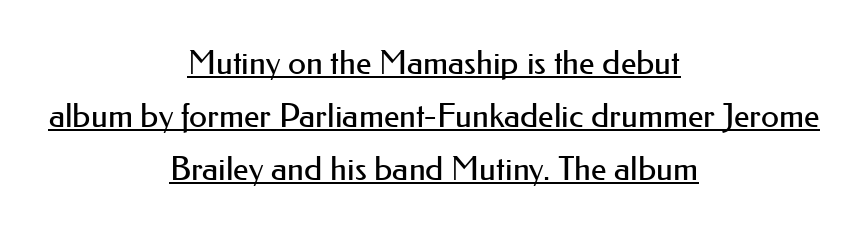
The image shows 33 px regular-weight sans-serif type, upright; set centered, normal line spacing (1.61x), normal letter spacing, underlined; medium stroke contrast and a small x-height.
